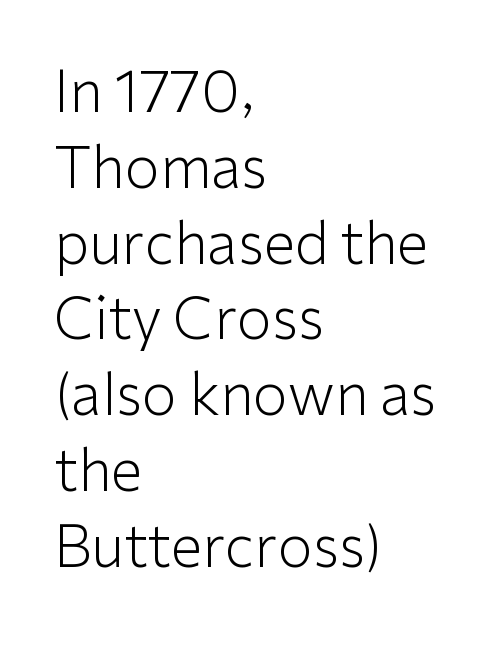
{"serif": "no", "italic": "no", "bold": "no", "weight": "light", "width": "normal", "stroke_contrast": "low", "x_height": "medium", "monospaced": "no", "underline": "no", "align": "left", "line_spacing": "normal", "line_spacing_ratio": 1.33, "letter_spacing": "normal", "letter_spacing_em": 0.0, "glyph_px": 57}
